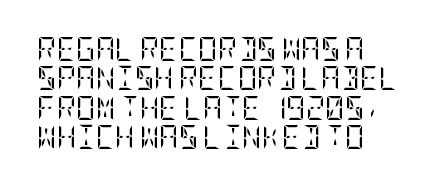
{"italic": "no", "bold": "no", "underline": "no", "align": "left", "line_spacing_ratio": 1.22, "letter_spacing": "normal", "letter_spacing_em": 0.0, "glyph_px": 24}
